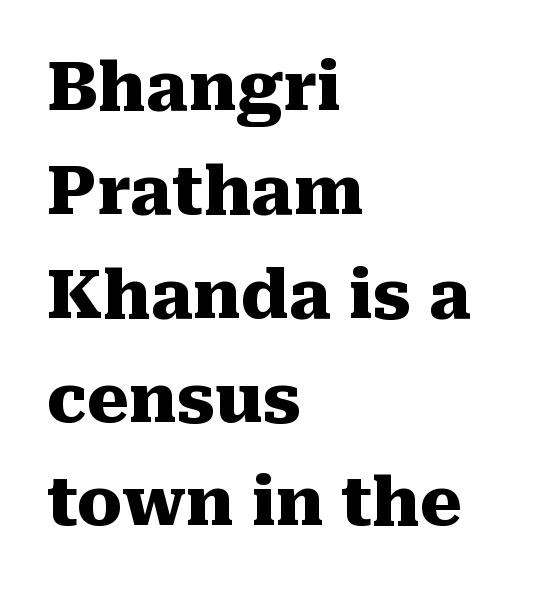
{"serif": "yes", "italic": "no", "bold": "yes", "weight": "heavy", "width": "normal", "stroke_contrast": "medium", "x_height": "medium", "monospaced": "no", "underline": "no", "align": "left", "line_spacing": "normal", "line_spacing_ratio": 1.55, "letter_spacing": "normal", "letter_spacing_em": 0.0, "glyph_px": 67}
